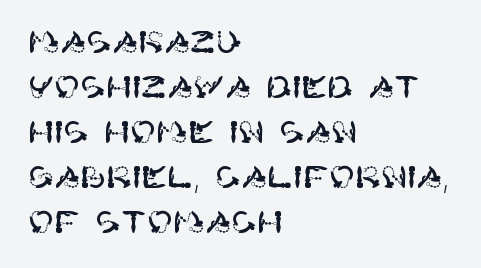
The image shows 31 px sans-serif type, upright; set left-aligned, normal line spacing (1.45x), normal letter spacing, not underlined; high stroke contrast and a large x-height.
